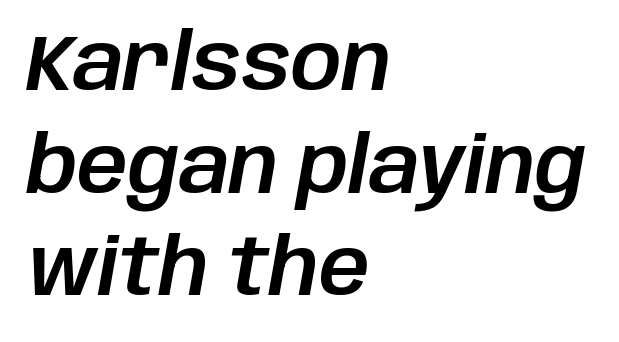
The image shows 79 px text type, italic (leaning right); set left-aligned, normal line spacing (1.3x), normal letter spacing, not underlined; low stroke contrast and a large x-height.
